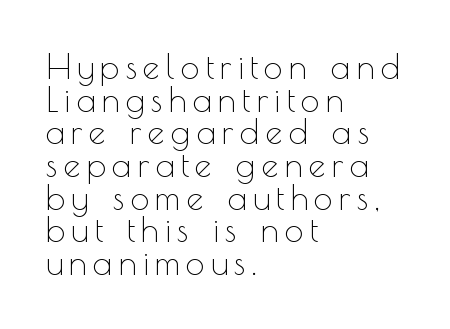
The designer dialed line spacing down below the default. These lines stack with their left ends in a neat column. Each letter keeps its own natural width here, so spacing adapts to shape. Stem width sits at or under what a default text font uses. The passage shown is typeset with a sans-serif family.
